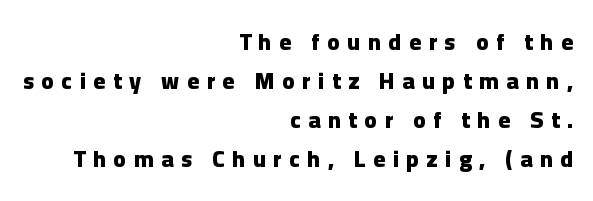
This sample uses expanded letter spacing, leaving extra air between glyphs. Thick stems and heavy bowls — unmistakably bold. The words here are not underlined. What's the leading like? Ordinary, nothing unusual. Characters remain perfectly vertical along every line.
